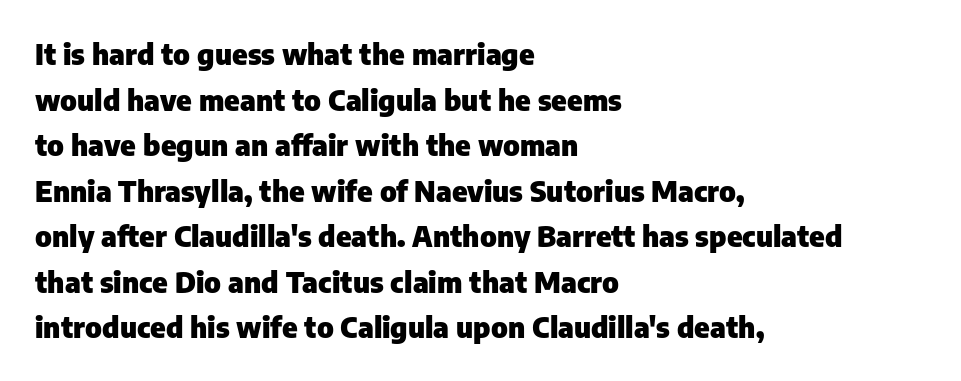
Q: Is the text bold? A: Yes.
Q: Is the text italic (slanted)? A: No, it is upright.
Q: Is the typeface a serif or a sans-serif typeface? A: Sans-serif.
Q: Is the text underlined? A: No.
Q: How is the paragraph aligned? A: Left-aligned.
Q: Is the spacing between letters normal or unusually wide? A: Normal.
Q: Is the spacing between lines tight, normal or loose? A: Normal.
Q: Width (condensed, normal, or wide)? A: Normal.
Q: Stroke contrast? A: Low.
Q: x-height? A: Medium.
Q: Monospaced? A: No.
